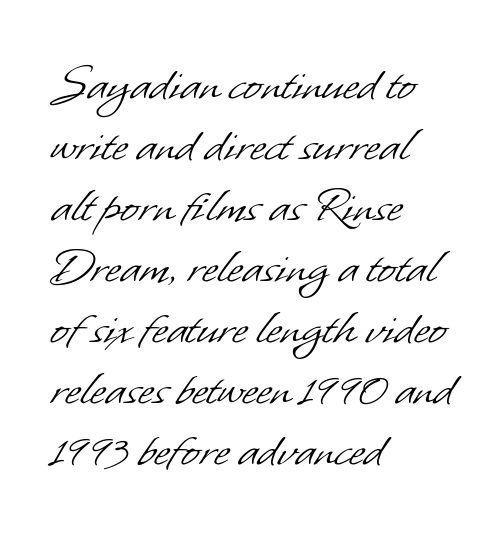
Caption: face not bold, strokes unweighted. This is sans-serif lettering, the kind often seen on screens and signage. Quick note: interline space is minimal. What stands out about the letter spacing? Nothing — it is the standard amount. Looks like regular typesetting: each glyph gets only the width it needs. The glyphs are unaccompanied by any horizontal stroke below them.
